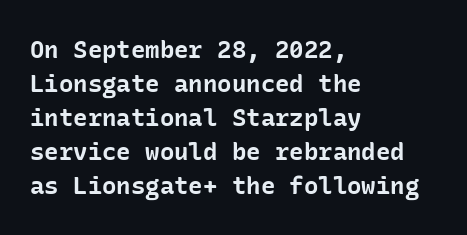
{"italic": "no", "bold": "yes", "underline": "no", "align": "left", "line_spacing": "normal", "line_spacing_ratio": 1.42, "letter_spacing": "normal", "letter_spacing_em": 0.0, "glyph_px": 24}
